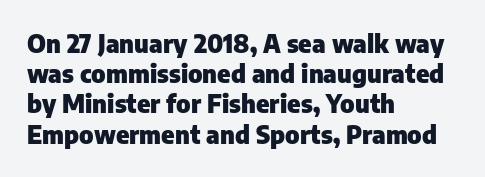
Q: Is the text bold? A: Yes.
Q: Is the text italic (slanted)? A: No, it is upright.
Q: Is the text underlined? A: No.
Q: How is the paragraph aligned? A: Left-aligned.
Q: Is the spacing between letters normal or unusually wide? A: Normal.
